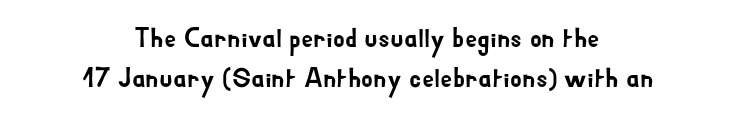
Q: Is the text italic (slanted)? A: No, it is upright.
Q: Is the text underlined? A: No.
Q: How is the paragraph aligned? A: Centered.
Q: Is the spacing between letters normal or unusually wide? A: Normal.
Q: Is the spacing between lines tight, normal or loose? A: Normal.
